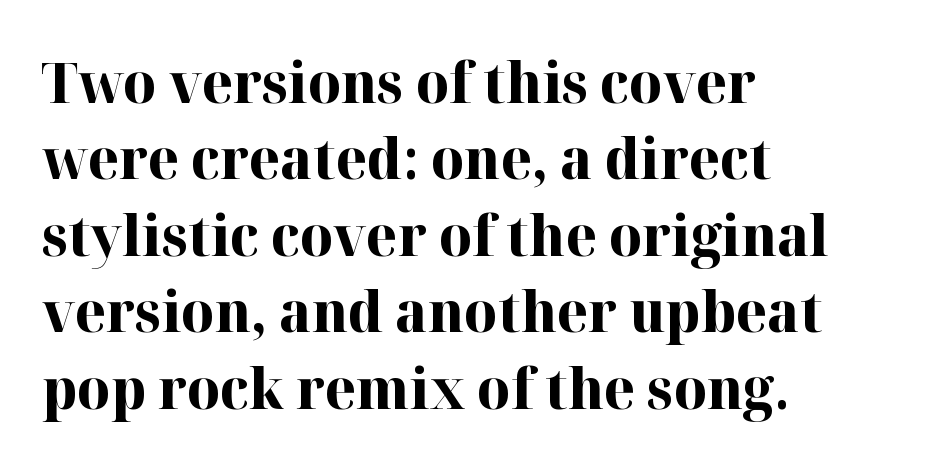
{"serif": "yes", "italic": "no", "bold": "yes", "weight": "bold", "width": "normal", "stroke_contrast": "high", "x_height": "medium", "monospaced": "no", "underline": "no", "align": "left", "line_spacing": "normal", "line_spacing_ratio": 1.34, "letter_spacing": "normal", "letter_spacing_em": 0.0, "glyph_px": 57}
